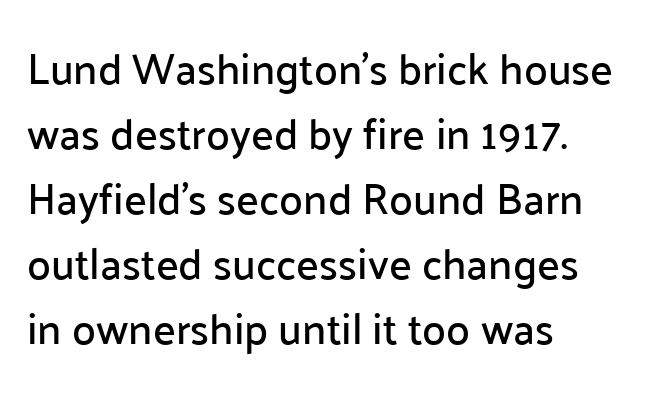
Q: Is the text italic (slanted)? A: No, it is upright.
Q: Is the typeface a serif or a sans-serif typeface? A: Sans-serif.
Q: Is the text underlined? A: No.
Q: How is the paragraph aligned? A: Left-aligned.
Q: Is the spacing between letters normal or unusually wide? A: Normal.
Q: Is the spacing between lines tight, normal or loose? A: Normal.
Q: Width (condensed, normal, or wide)? A: Normal.
Q: Stroke contrast? A: Low.
Q: x-height? A: Medium.
Q: Monospaced? A: No.
